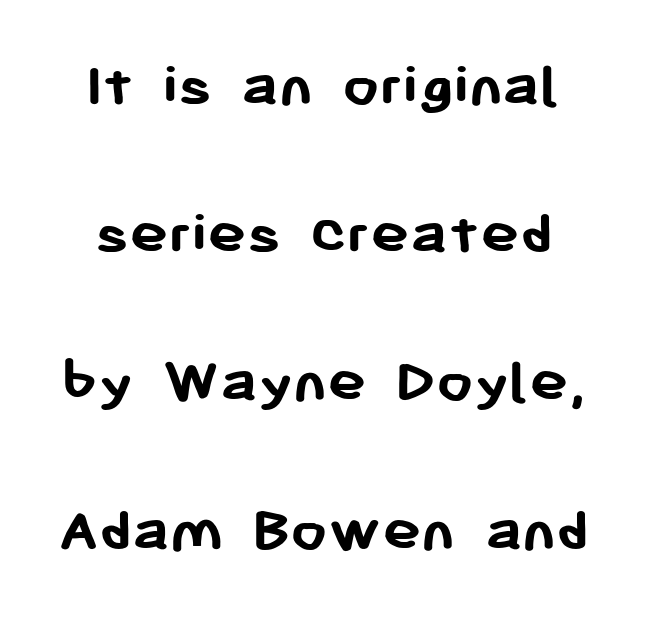
The letters carry no serifs — their stems end cleanly without finishing strokes. Loosely led — the rows are spread out. The type is set solid horizontally, with unmodified tracking. No word sits above an underline.
